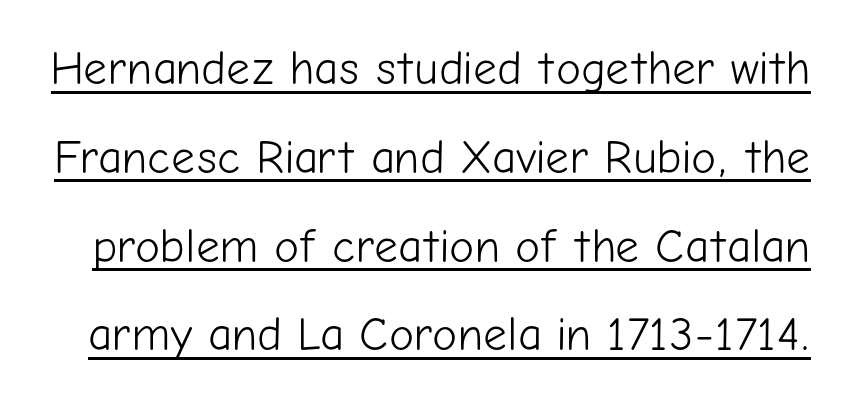
The image shows 47 px light sans-serif type, upright; set line spacing 1.89x, normal letter spacing, underlined; low stroke contrast and a medium x-height.
